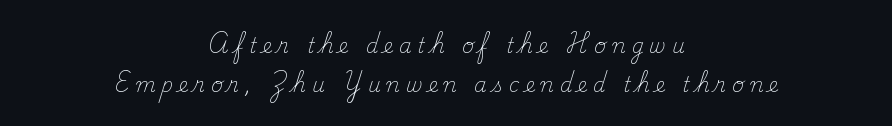
Q: Is the text bold? A: No.
Q: Is the text italic (slanted)? A: Yes.
Q: Is the text underlined? A: No.
Q: How is the paragraph aligned? A: Centered.
Q: Is the spacing between letters normal or unusually wide? A: Unusually wide.
Q: Is the spacing between lines tight, normal or loose? A: Loose.
